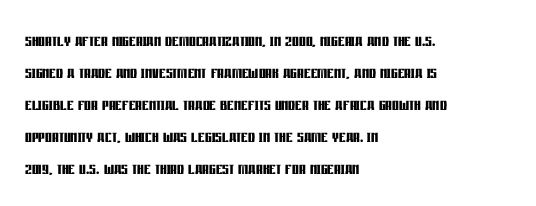
The image shows 21 px bold type, upright; set left-aligned, normal line spacing (1.52x), normal letter spacing, not underlined.
